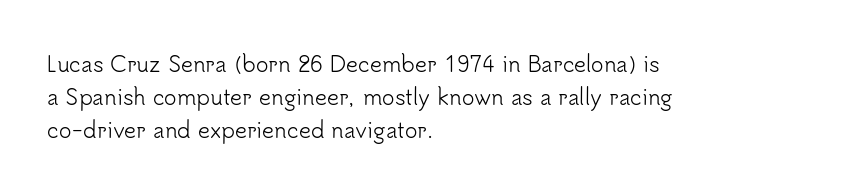
No italicization has been applied; the sample stays upright. This rendering features lettering with no underline. Summary of weight: not heavy and not bold. The typesetter chose a ragged-right arrangement here. The vertical gap from one line to the next is medium.
